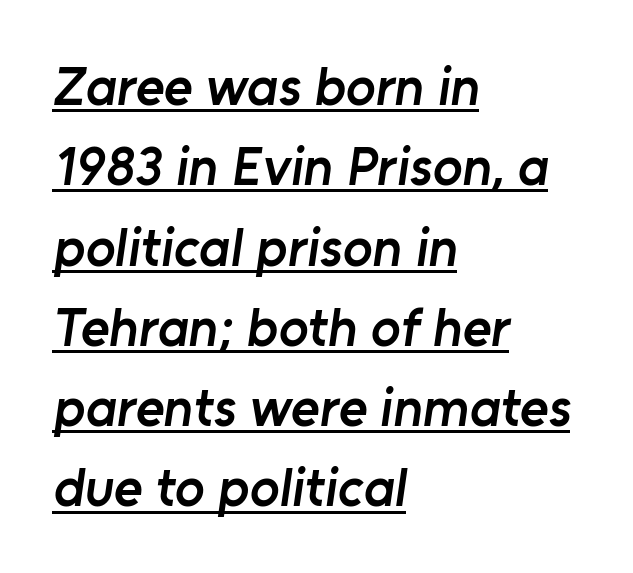
The image shows 55 px semibold sans-serif type; set left-aligned, normal line spacing (1.46x), normal letter spacing, underlined; low stroke contrast and a medium x-height.
